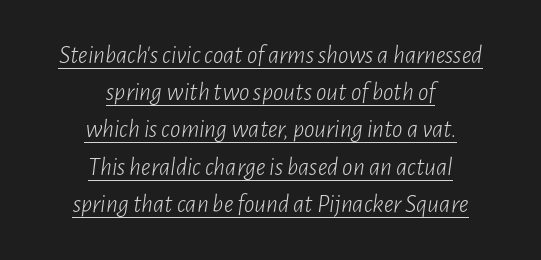
{"italic": "yes", "lean": "right", "slant_degrees": 7, "bold": "no", "underline": "yes", "align": "center", "line_spacing": "normal", "line_spacing_ratio": 1.43, "letter_spacing": "normal", "letter_spacing_em": 0.0, "glyph_px": 26}
